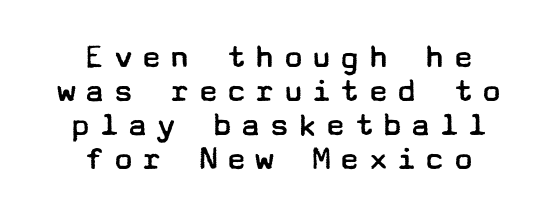
This rendering employs a face without finishing strokes, i.e., a sans-serif. Ink coverage per letter is moderate at most. The space directly below the letters is spotless. A centered setting, common on invitations and titles, is used for this passage. The vertical gap from one line to the next is small.
